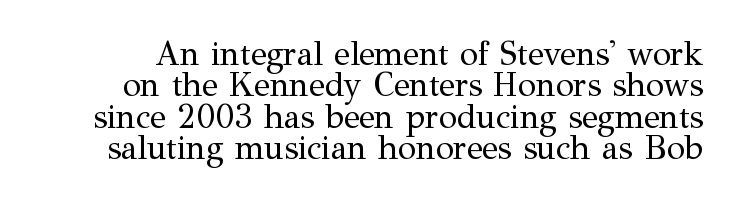
The image shows 33 px regular-weight serif type, upright; set tight line spacing (0.95x), normal letter spacing, not underlined; medium stroke contrast and a medium x-height.
